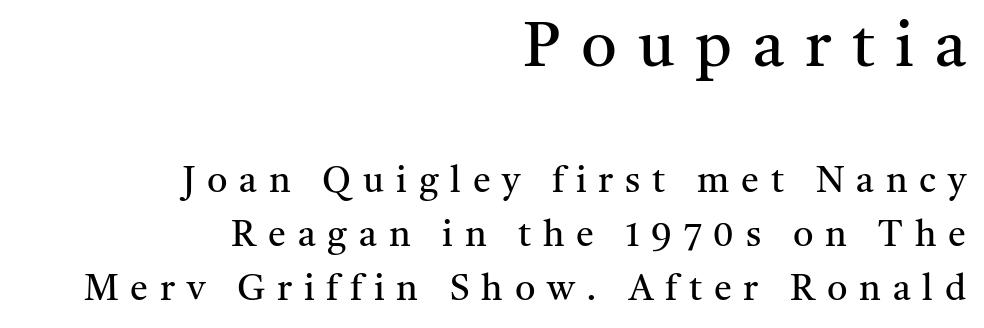
The image shows 63 px regular-weight serif type, upright; set right-aligned, normal line spacing (1.51x), unusually wide letter spacing (+0.33 em), not underlined; the first (top) block is 1.75x larger; medium stroke contrast and a medium x-height.
